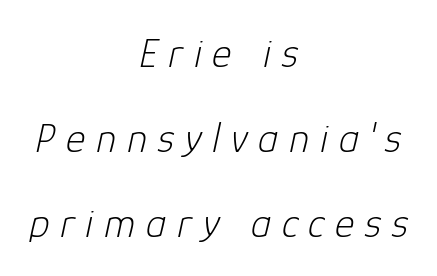
The image shows 42 px light type, italic (leaning right); set centered, loose line spacing (2.02x), unusually wide letter spacing (+0.25 em), not underlined; low stroke contrast and a medium x-height.
